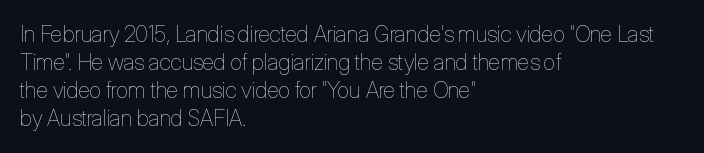
The image shows 22 px text type, upright; set left-aligned, normal line spacing (1.28x), normal letter spacing, not underlined.
